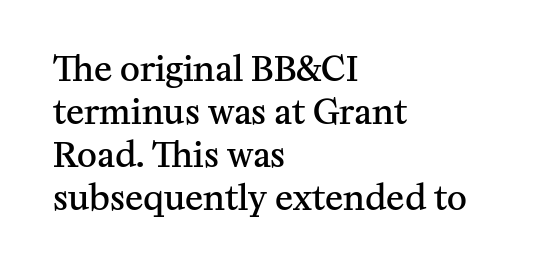
The image shows 34 px semibold serif type, upright; set left-aligned, normal line spacing (1.26x), normal letter spacing, not underlined; medium stroke contrast and a medium x-height.
